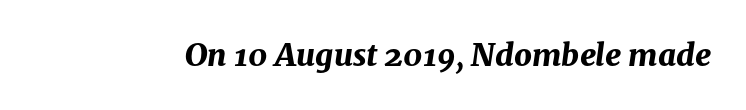
Q: Is the text bold? A: Yes.
Q: Is the text italic (slanted)? A: Yes, it leans right by about 8 degrees.
Q: Is the text underlined? A: No.
Q: Is the spacing between letters normal or unusually wide? A: Normal.
Q: Width (condensed, normal, or wide)? A: Normal.
Q: Stroke contrast? A: Medium.
Q: x-height? A: Medium.
Q: Monospaced? A: No.
